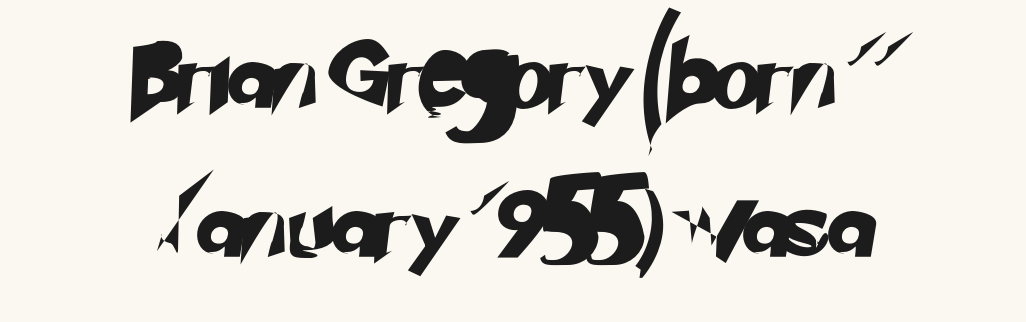
The face used here is a sans, in the tradition of grotesques and geometrics. The gaps between neighbouring characters are ordinary and unremarkable. Rows of type keep a wide berth in the vertical direction. Has an underline been added? It has not.
